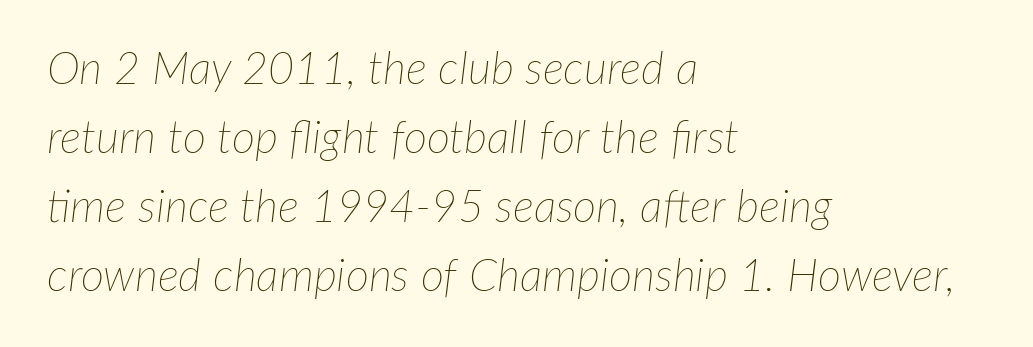
The image shows 45 px thin type, italic (leaning right); set left-aligned, normal line spacing (1.53x), normal letter spacing, not underlined; low stroke contrast and a medium x-height.
